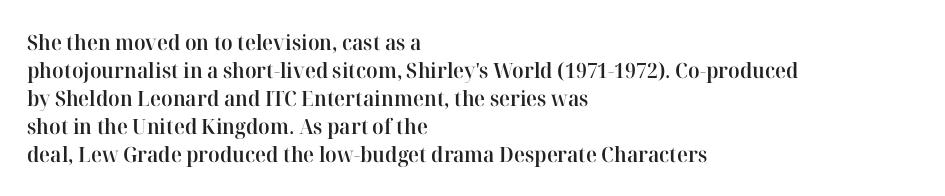
{"italic": "no", "bold": "semi", "underline": "no", "align": "left", "line_spacing": "normal", "line_spacing_ratio": 1.33, "letter_spacing": "normal", "letter_spacing_em": 0.0, "glyph_px": 21}
